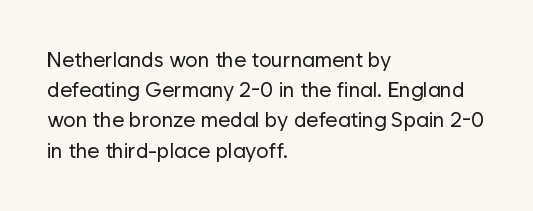
{"italic": "no", "bold": "no", "underline": "no", "align": "left", "line_spacing": "normal", "line_spacing_ratio": 1.44, "letter_spacing": "normal", "letter_spacing_em": 0.0, "glyph_px": 21}
